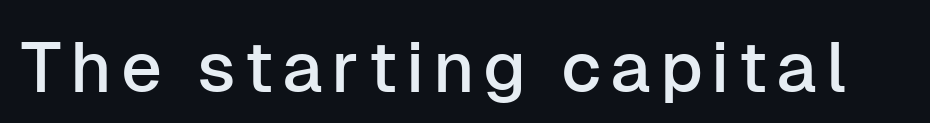
The image shows 71 px sans-serif type, upright; set not underlined; low stroke contrast and a medium x-height.
